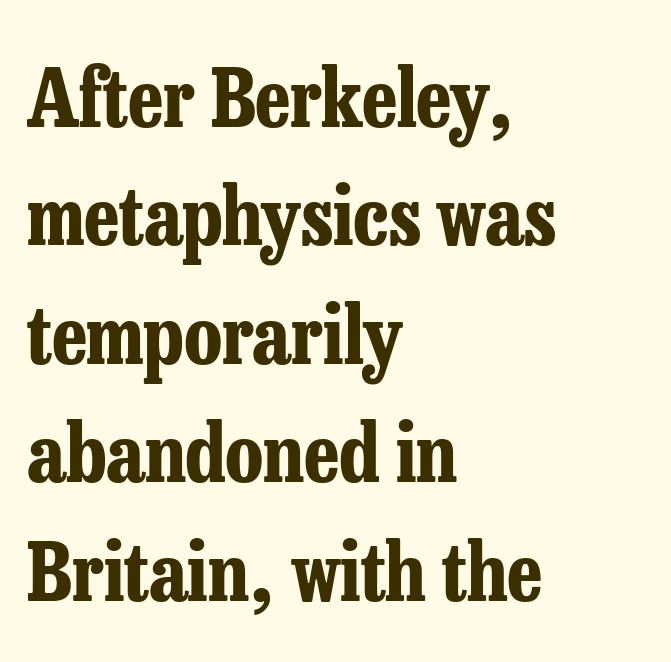
The rendering anchors every line to the left-hand side. Designer's note — italics off, roman on. Just letters on the line, the space beneath them empty. These lines carry a lot of weight — the face is fully bold. The rendering uses natural spacing where letterforms have individual widths. How are the letters spaced? Ordinarily, with no added tracking.
